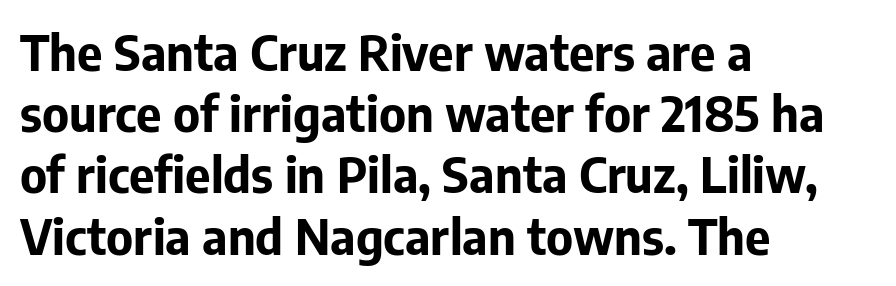
A typesetter would label this face a sans. The text block is weighted toward the left margin, trailing off unevenly rightward. Chunky letters — that's bold for sure. Note the varied advance widths — an 'i' is clearly narrower than an 'm'. This sample uses plain, unmodified letter spacing.
